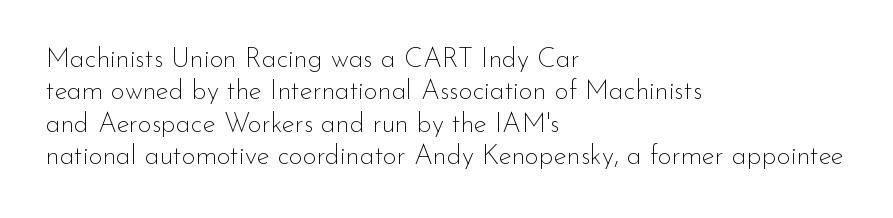
The image shows 27 px text type, upright; set left-aligned, line spacing 1.2x, normal letter spacing, not underlined.
